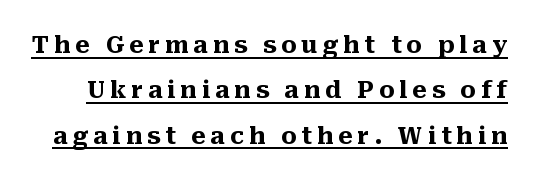
Notice how a bar underscores the lettering throughout. The specimen reads as upright at a glance. Students, this is bold: see how much ink each stroke carries. Look at the tracking — it's clearly loosened, letters drifting apart.
